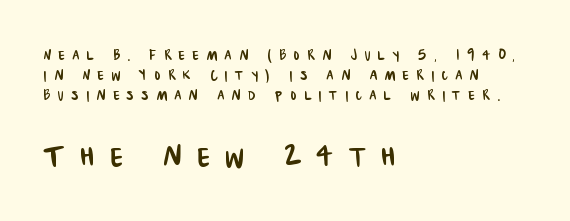
In CSS terms this would be text-align: left. One glance says dense: line gaps are narrower than usual. The foot of each line stays bare and open. Which chunk is bigger? The second one — the bottom block dwarfs the top. These lines are composed in type without serifs.
